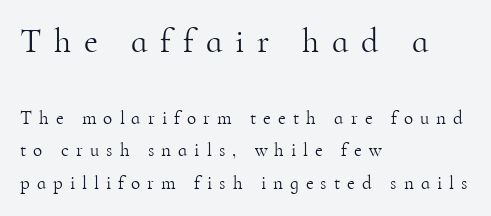
The image shows 34 px light serif type, upright; set left-aligned, line spacing 1.72x, unusually wide letter spacing (+0.37 em), not underlined; the first (top) block is 1.79x larger; high stroke contrast and a small x-height.
